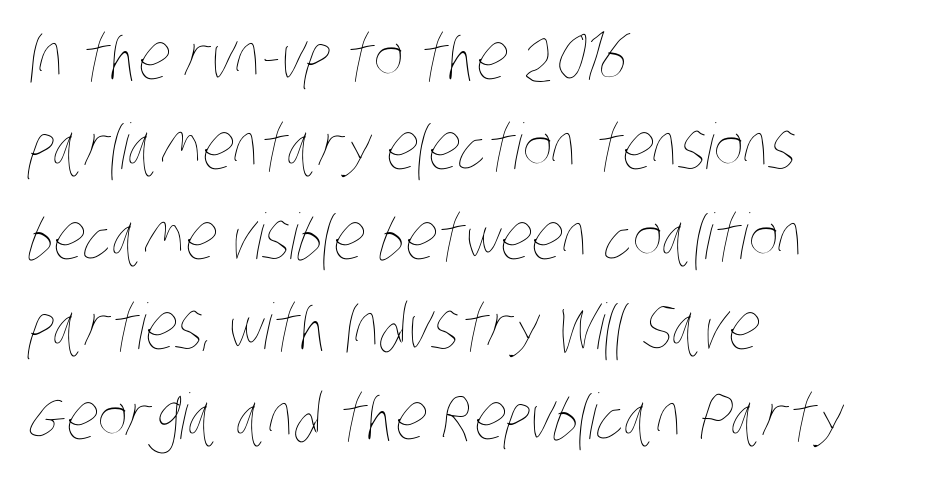
{"bold": "no", "weight": "thin", "width": "condensed", "stroke_contrast": "low", "x_height": "large", "monospaced": "no", "underline": "no", "align": "left", "line_spacing": "normal", "line_spacing_ratio": 1.43, "letter_spacing": "normal", "letter_spacing_em": 0.0, "glyph_px": 63}
